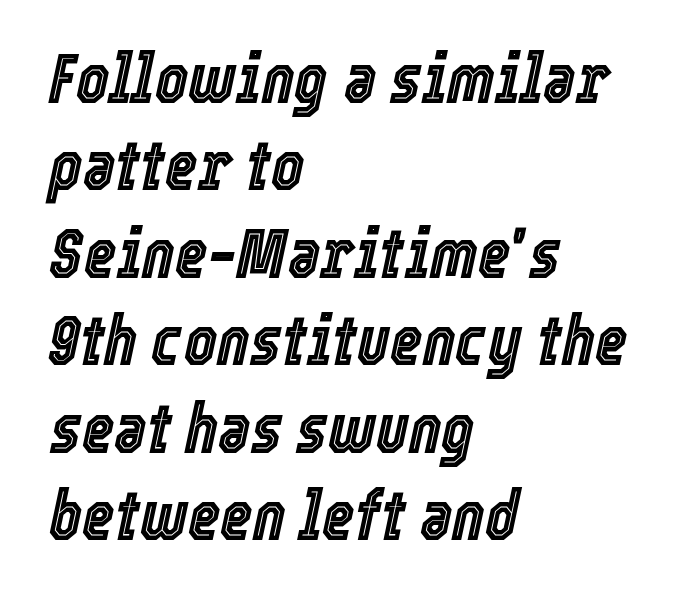
Q: Is the text italic (slanted)? A: Yes, it leans right by about 12 degrees.
Q: Is the text underlined? A: No.
Q: How is the paragraph aligned? A: Left-aligned.
Q: Is the spacing between letters normal or unusually wide? A: Normal.
Q: Is the spacing between lines tight, normal or loose? A: Normal.
Q: Width (condensed, normal, or wide)? A: Condensed.
Q: x-height? A: Medium.
Q: Monospaced? A: No.
